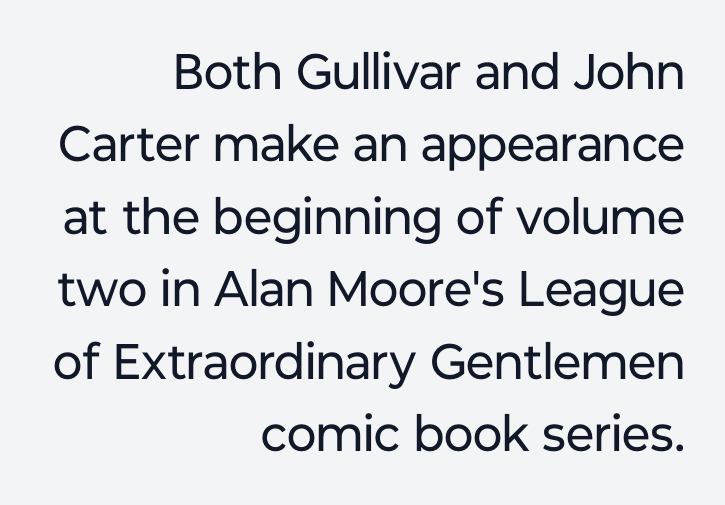
Q: Is the text bold? A: No.
Q: Is the text italic (slanted)? A: No, it is upright.
Q: Is the typeface a serif or a sans-serif typeface? A: Sans-serif.
Q: Is the text underlined? A: No.
Q: How is the paragraph aligned? A: Right-aligned.
Q: Is the spacing between letters normal or unusually wide? A: Normal.
Q: Is the spacing between lines tight, normal or loose? A: Normal.
Q: Width (condensed, normal, or wide)? A: Normal.
Q: Stroke contrast? A: Low.
Q: x-height? A: Medium.
Q: Monospaced? A: No.
